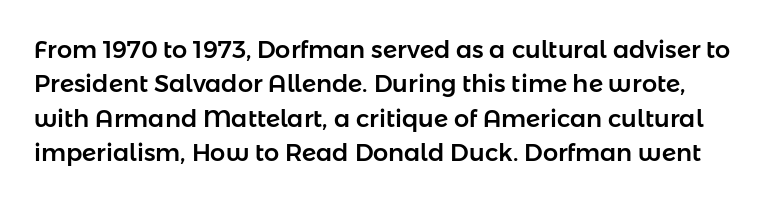
Q: Is the text italic (slanted)? A: No, it is upright.
Q: Is the text underlined? A: No.
Q: Is the spacing between letters normal or unusually wide? A: Normal.
Q: Is the spacing between lines tight, normal or loose? A: Normal.
